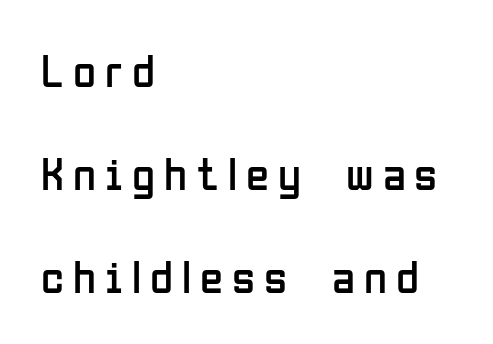
The image shows 47 px regular-weight, condensed sans-serif type, upright; set left-aligned, loose line spacing (2.19x), not underlined; low stroke contrast and a medium x-height.
